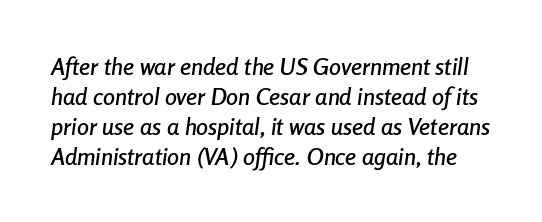
The image shows 24 px text type, italic (leaning right); set normal line spacing (1.25x), normal letter spacing, not underlined.
